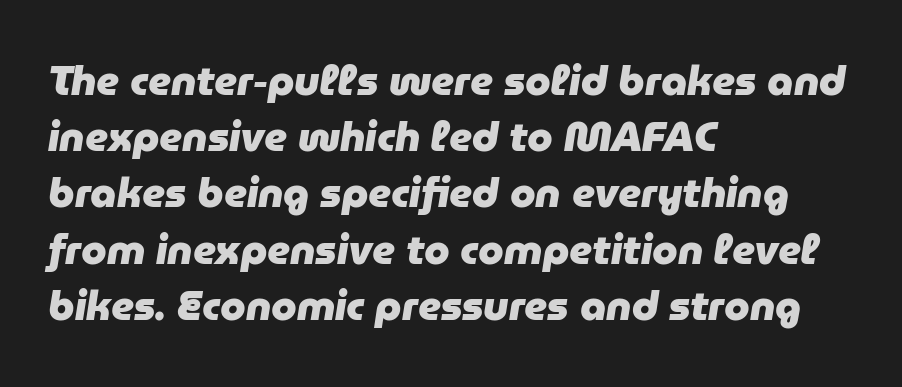
Q: Is the text bold? A: Yes.
Q: Is the text italic (slanted)? A: Yes, it leans right by about 9 degrees.
Q: Is the text underlined? A: No.
Q: How is the paragraph aligned? A: Left-aligned.
Q: Is the spacing between letters normal or unusually wide? A: Normal.
Q: Is the spacing between lines tight, normal or loose? A: Normal.
Q: Width (condensed, normal, or wide)? A: Normal.
Q: Stroke contrast? A: Low.
Q: x-height? A: Medium.
Q: Monospaced? A: No.
